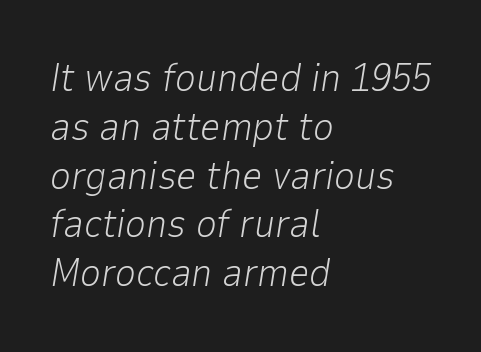
Any mark beneath the type? The region is blank. There is no visible air inserted between adjacent glyphs. A quiet, ordinary-to-light weight characterises the typeface. The typography opts for an oblique posture over an upright one.
